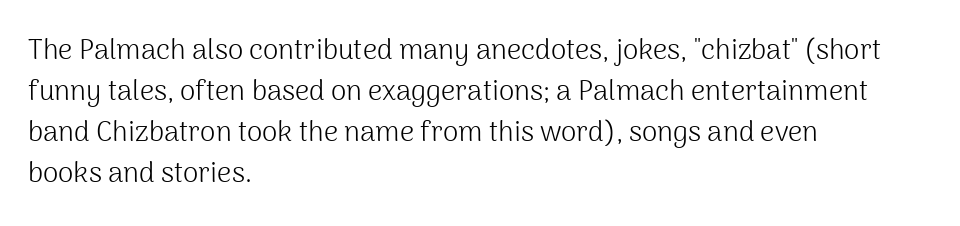
{"serif": "no", "italic": "no", "bold": "no", "weight": "light", "width": "normal", "stroke_contrast": "medium", "x_height": "medium", "monospaced": "no", "underline": "no", "align": "left", "line_spacing": "normal", "line_spacing_ratio": 1.46, "letter_spacing": "normal", "letter_spacing_em": 0.0, "glyph_px": 28}
